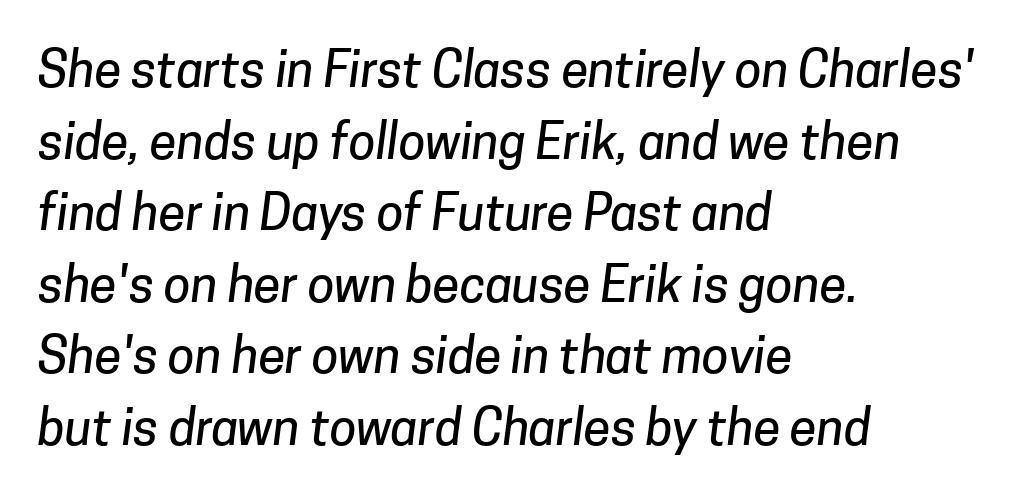
The image shows 49 px sans-serif type; set left-aligned, normal line spacing (1.46x), normal letter spacing, not underlined; low stroke contrast and a medium x-height.
